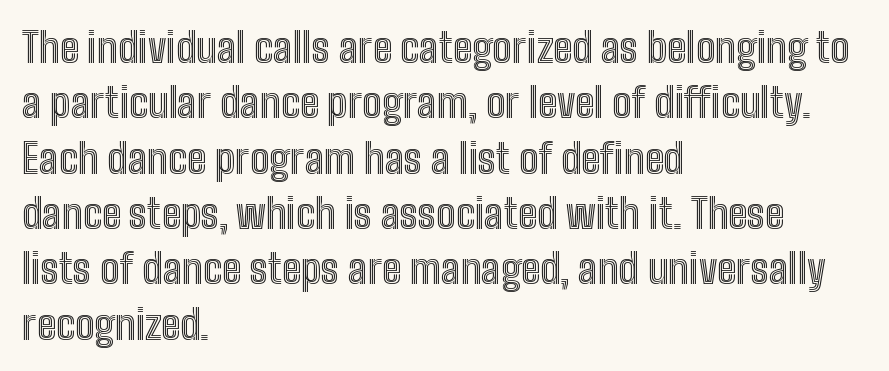
{"italic": "no", "width": "condensed", "x_height": "medium", "monospaced": "no", "underline": "no", "align": "left", "line_spacing": "normal", "line_spacing_ratio": 1.35, "letter_spacing": "normal", "letter_spacing_em": 0.0, "glyph_px": 41}
